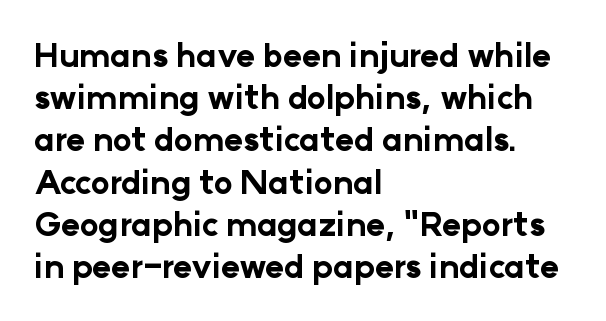
Bold? Absolutely — the strokes are thick and heavy. This sample has the flowing, uneven cadence of proportional lettering. The rendering shows plain stroke endings on the letterforms — a sans-serif design. This sample is left-justified, so line endings fall wherever the words run out.
